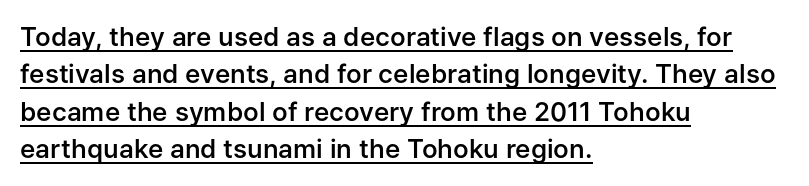
{"italic": "no", "bold": "semi", "underline": "yes", "align": "left", "line_spacing": "normal", "line_spacing_ratio": 1.44, "letter_spacing": "normal", "letter_spacing_em": 0.0, "glyph_px": 26}
